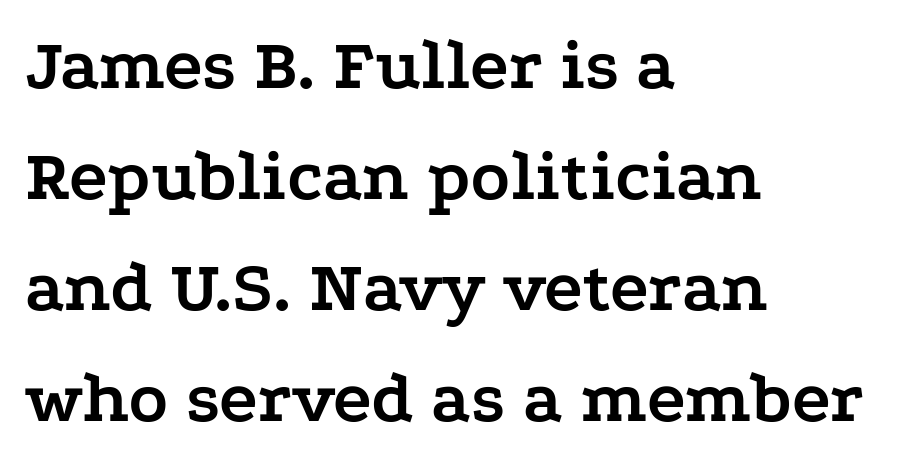
Q: Is the text bold? A: Yes.
Q: Is the text italic (slanted)? A: No, it is upright.
Q: Is the typeface a serif or a sans-serif typeface? A: Serif.
Q: Is the text underlined? A: No.
Q: How is the paragraph aligned? A: Left-aligned.
Q: Is the spacing between letters normal or unusually wide? A: Normal.
Q: Is the spacing between lines tight, normal or loose? A: Normal.
Q: Width (condensed, normal, or wide)? A: Wide.
Q: Stroke contrast? A: Low.
Q: x-height? A: Medium.
Q: Monospaced? A: No.
